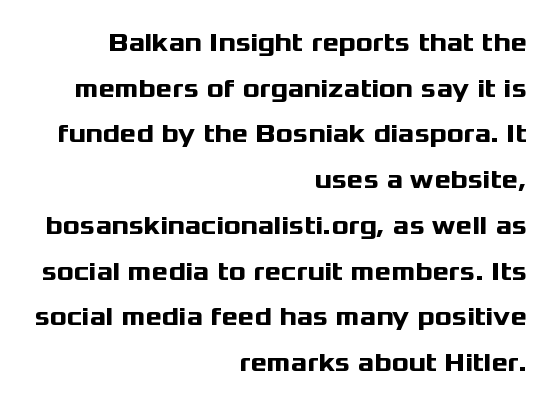
Q: Is the text bold? A: Yes.
Q: Is the text italic (slanted)? A: No, it is upright.
Q: Is the text underlined? A: No.
Q: How is the paragraph aligned? A: Right-aligned.
Q: Is the spacing between letters normal or unusually wide? A: Normal.
